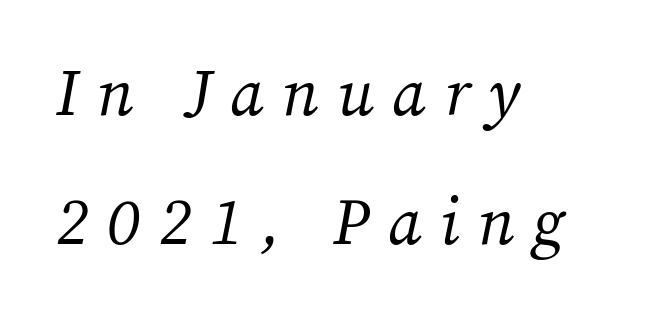
Q: Is the text bold? A: No.
Q: Is the text italic (slanted)? A: Yes, it leans right by about 12 degrees.
Q: Is the typeface a serif or a sans-serif typeface? A: Serif.
Q: Is the text underlined? A: No.
Q: How is the paragraph aligned? A: Left-aligned.
Q: Is the spacing between letters normal or unusually wide? A: Unusually wide.
Q: Is the spacing between lines tight, normal or loose? A: Loose.
Q: Width (condensed, normal, or wide)? A: Normal.
Q: Stroke contrast? A: Medium.
Q: x-height? A: Medium.
Q: Monospaced? A: No.
